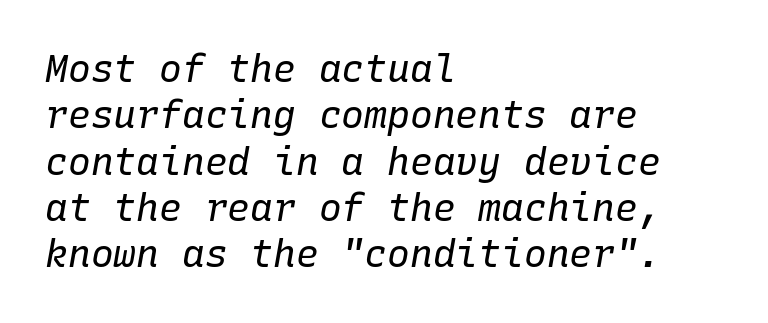
Horizontally, the lines are justified to the leading edge only. Here the designer chose a console-style face with uniform glyph widths. The tracking reads as untouched default to a designer's eye. This is not heavy type; no bold has been used. Lines of text with bare space underneath.
